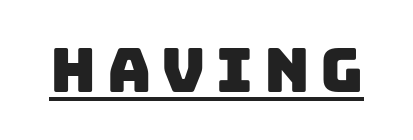
{"serif": "no", "width": "normal", "stroke_contrast": "low", "x_height": "large", "monospaced": "no", "underline": "yes", "glyph_px": 61}
